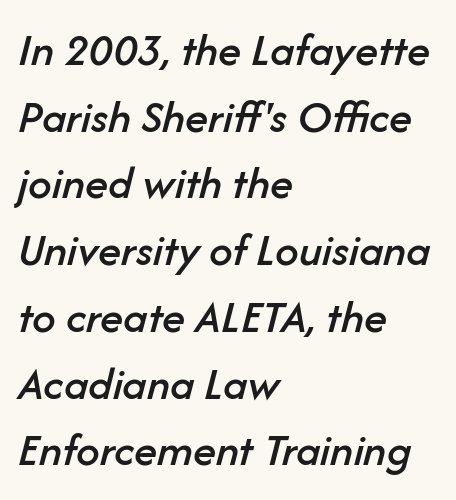
Q: Is the text italic (slanted)? A: Yes, it leans right by about 14 degrees.
Q: Is the text underlined? A: No.
Q: How is the paragraph aligned? A: Left-aligned.
Q: Is the spacing between letters normal or unusually wide? A: Normal.
Q: Is the spacing between lines tight, normal or loose? A: Normal.
Q: Width (condensed, normal, or wide)? A: Normal.
Q: Stroke contrast? A: Low.
Q: x-height? A: Medium.
Q: Monospaced? A: No.
